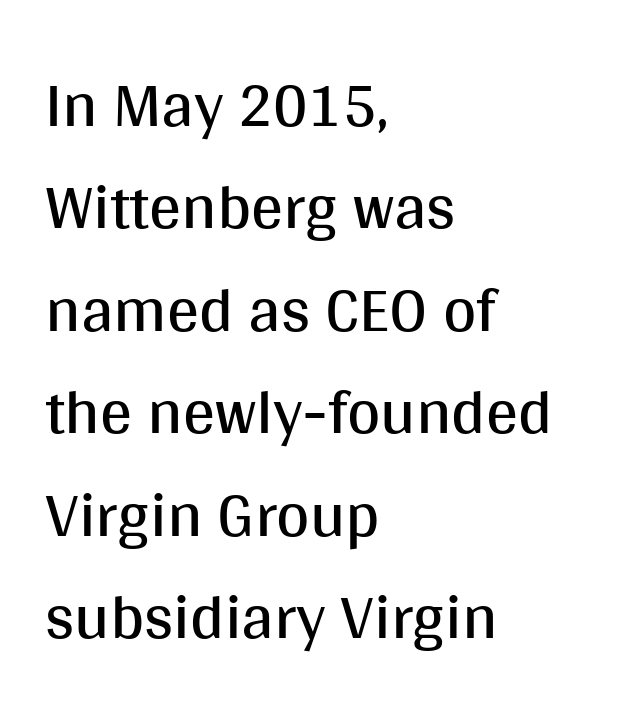
{"serif": "no", "italic": "no", "bold": "no", "weight": "regular", "width": "normal", "stroke_contrast": "medium", "x_height": "large", "monospaced": "no", "underline": "no", "align": "left", "line_spacing": "normal", "line_spacing_ratio": 1.6, "letter_spacing": "normal", "letter_spacing_em": 0.0, "glyph_px": 64}
